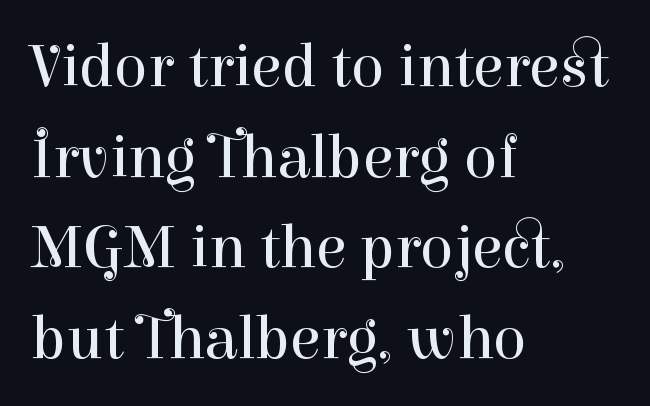
{"serif": "yes", "italic": "no", "bold": "no", "weight": "regular", "width": "normal", "stroke_contrast": "high", "x_height": "medium", "monospaced": "no", "underline": "no", "align": "left", "line_spacing": "normal", "line_spacing_ratio": 1.46, "letter_spacing": "normal", "letter_spacing_em": 0.0, "glyph_px": 62}
